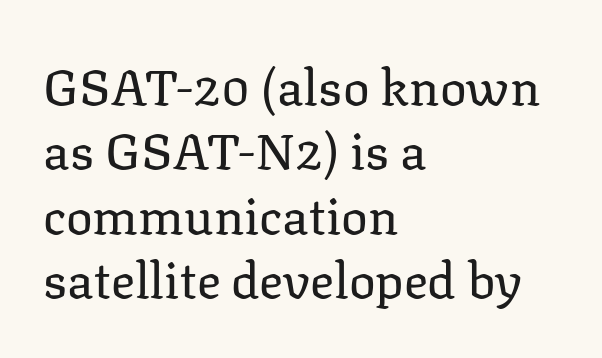
The image shows 50 px regular-weight serif type, upright; set left-aligned, normal line spacing (1.29x), normal letter spacing, not underlined; low stroke contrast and a medium x-height.
